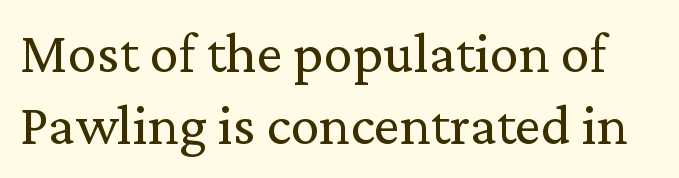
Stroke thickness stays within the range of a standard reading face or lighter. Inter-character spacing is left at the font's built-in metrics. Bare-footed words on every line. Typographically, this falls in the serif category. A normal amount of white space separates one row of letters from the next. Every character sits straight up, as roman type does.
